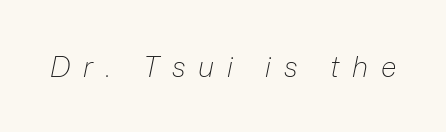
Q: Is the text bold? A: No.
Q: Is the text italic (slanted)? A: Yes, it leans right by about 12 degrees.
Q: Is the text underlined? A: No.
Q: Is the spacing between letters normal or unusually wide? A: Unusually wide.
Q: Width (condensed, normal, or wide)? A: Normal.
Q: Stroke contrast? A: Low.
Q: x-height? A: Medium.
Q: Monospaced? A: No.
